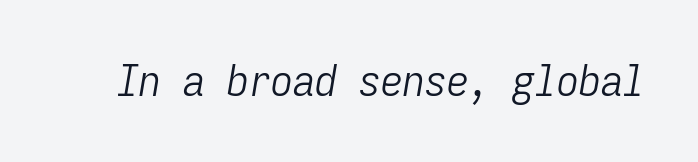
{"italic": "yes", "lean": "right", "slant_degrees": 9, "bold": "no", "weight": "light", "width": "condensed", "stroke_contrast": "low", "x_height": "medium", "monospaced": "yes", "underline": "no", "letter_spacing": "normal", "letter_spacing_em": 0.0, "glyph_px": 44}
